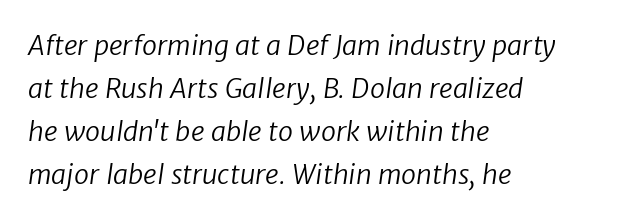
The strokes carry an ordinary text weight at most. Lines of text with bare space underneath. Summary of vertical rhythm: regular, with standard interline spacing. The setting favours the left margin, as ordinary paragraphs usually do. The gaps between neighbouring characters are ordinary and unremarkable.
